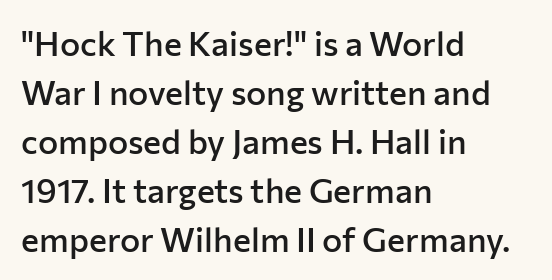
The image shows 34 px semibold sans-serif type, upright; set left-aligned, normal line spacing (1.44x), normal letter spacing, not underlined; low stroke contrast and a medium x-height.
